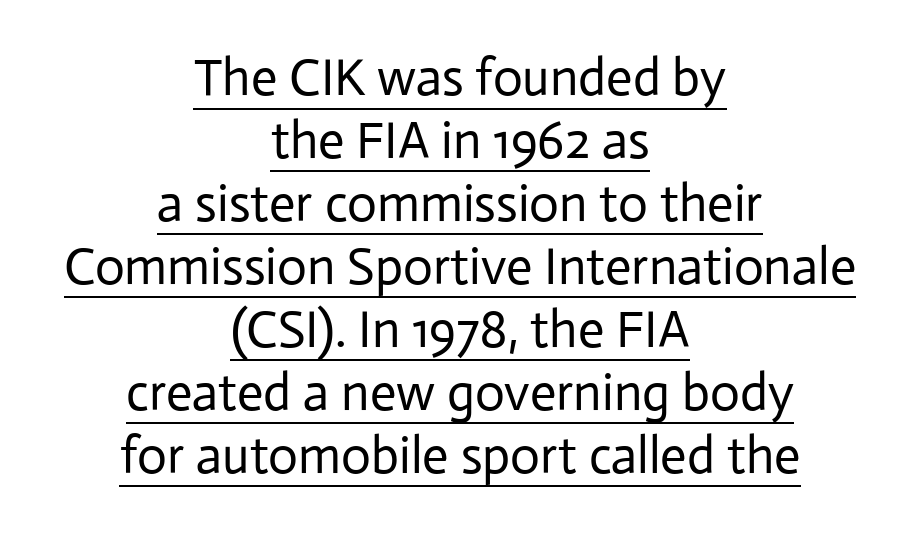
The image shows 52 px regular-weight sans-serif type, upright; set centered, line spacing 1.21x, normal letter spacing, underlined; low stroke contrast and a medium x-height.
